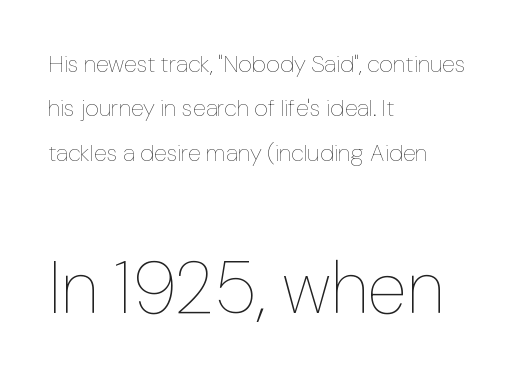
The image shows 73 px thin type, upright; set left-aligned, line spacing 1.85x, normal letter spacing, not underlined; the second (bottom) block is 3.04x larger; low stroke contrast and a medium x-height.
